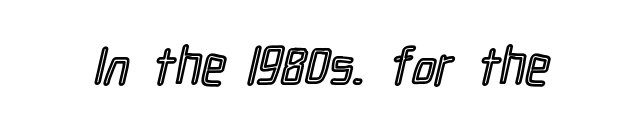
Q: Is the text italic (slanted)? A: Yes.
Q: Is the text underlined? A: No.
Q: Is the spacing between letters normal or unusually wide? A: Normal.
Q: Width (condensed, normal, or wide)? A: Condensed.
Q: x-height? A: Medium.
Q: Monospaced? A: No.
